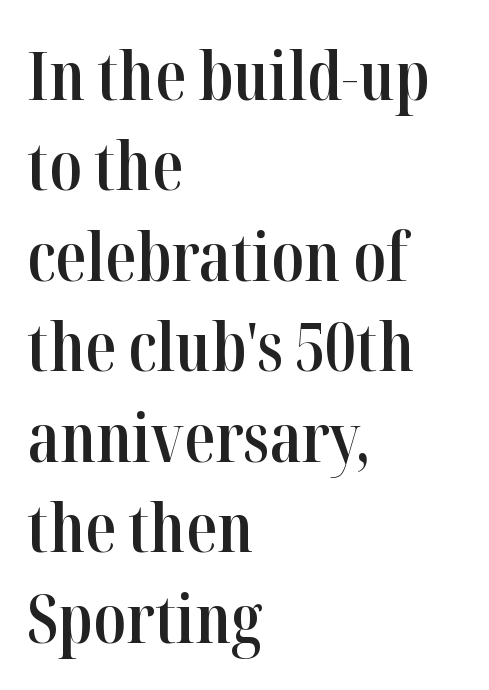
{"serif": "yes", "italic": "no", "bold": "semi", "weight": "semibold", "width": "condensed", "stroke_contrast": "high", "x_height": "medium", "monospaced": "no", "underline": "no", "align": "left", "line_spacing": "normal", "line_spacing_ratio": 1.33, "letter_spacing": "normal", "letter_spacing_em": 0.0, "glyph_px": 68}
